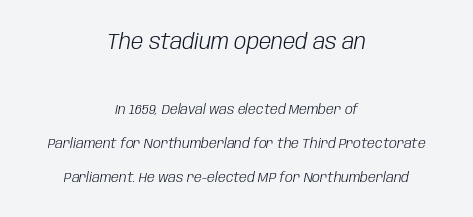
{"italic": "yes", "lean": "right", "slant_degrees": 10, "bold": "no", "underline": "no", "align": "center", "line_spacing": "loose", "line_spacing_ratio": 2.42, "letter_spacing": "normal", "letter_spacing_em": 0.0, "larger_block": "first", "size_ratio": 1.57, "glyph_px": 22}
